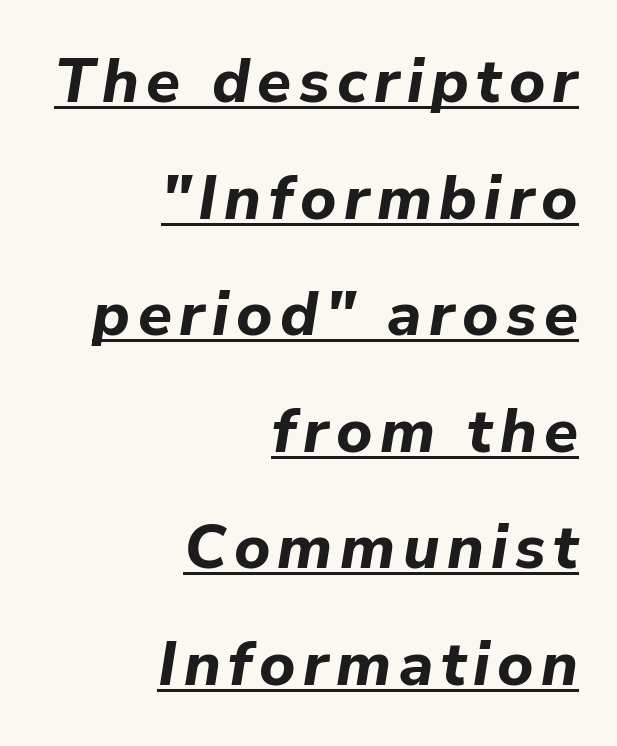
The image shows 62 px bold type, italic (leaning right); set right-aligned, line spacing 1.88x, underlined; low stroke contrast and a medium x-height.
